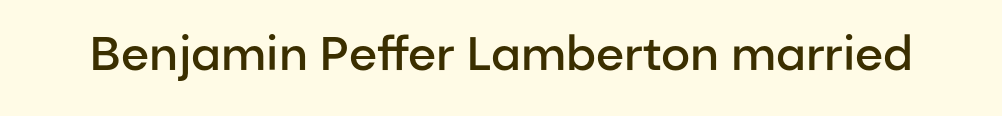
Q: Is the text bold? A: Semi-bold.
Q: Is the text italic (slanted)? A: No, it is upright.
Q: Is the typeface a serif or a sans-serif typeface? A: Sans-serif.
Q: Is the text underlined? A: No.
Q: Is the spacing between letters normal or unusually wide? A: Normal.
Q: Width (condensed, normal, or wide)? A: Normal.
Q: Stroke contrast? A: Low.
Q: x-height? A: Medium.
Q: Monospaced? A: No.
